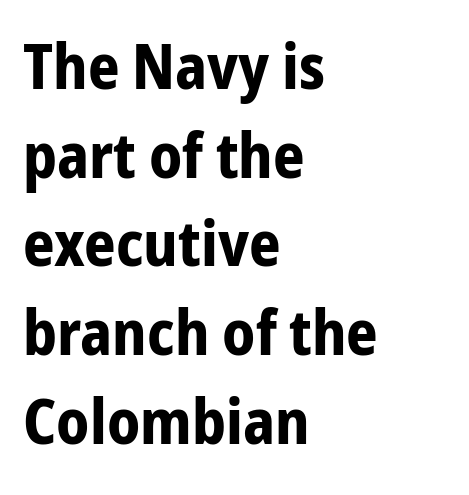
Q: Is the text bold? A: Yes.
Q: Is the text italic (slanted)? A: No, it is upright.
Q: Is the typeface a serif or a sans-serif typeface? A: Sans-serif.
Q: Is the text underlined? A: No.
Q: How is the paragraph aligned? A: Left-aligned.
Q: Is the spacing between letters normal or unusually wide? A: Normal.
Q: Is the spacing between lines tight, normal or loose? A: Normal.
Q: Width (condensed, normal, or wide)? A: Condensed.
Q: Stroke contrast? A: Low.
Q: x-height? A: Medium.
Q: Monospaced? A: No.
